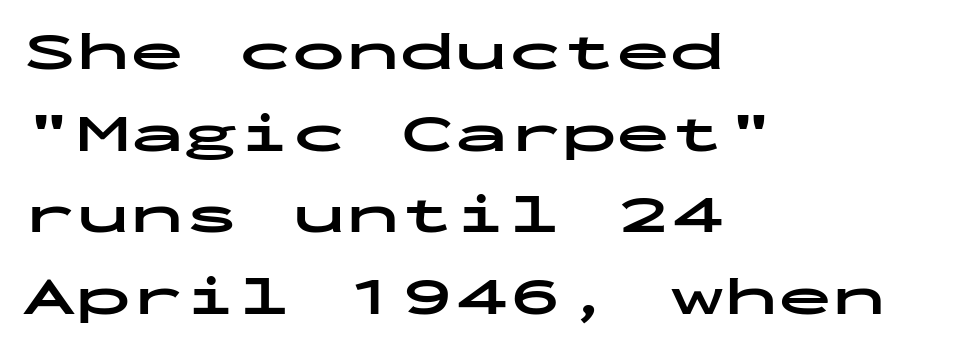
The typesetting leans heavy: a genuine bold. The space directly below the letters is spotless. The axis of the letterforms is exactly vertical. Leading matches the norm, producing a regular column.
